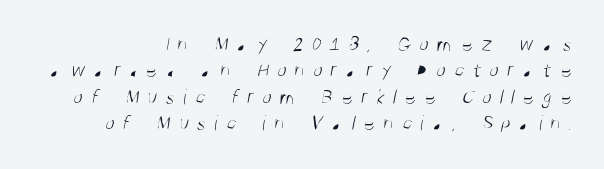
The image shows 22 px text type; set right-aligned, line spacing 1.2x, unusually wide letter spacing (+0.36 em), not underlined.
